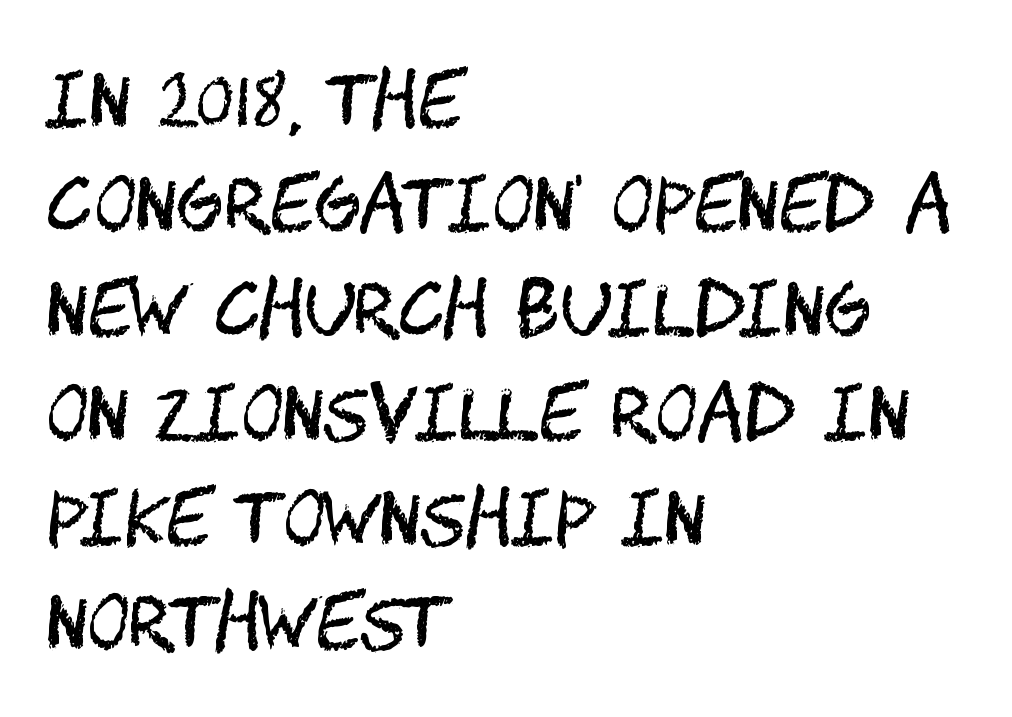
{"serif": "no", "italic": "no", "bold": "no", "weight": "regular", "width": "condensed", "stroke_contrast": "medium", "x_height": "large", "underline": "no", "align": "left", "line_spacing": "normal", "line_spacing_ratio": 1.45, "letter_spacing": "normal", "letter_spacing_em": 0.0, "glyph_px": 72}
